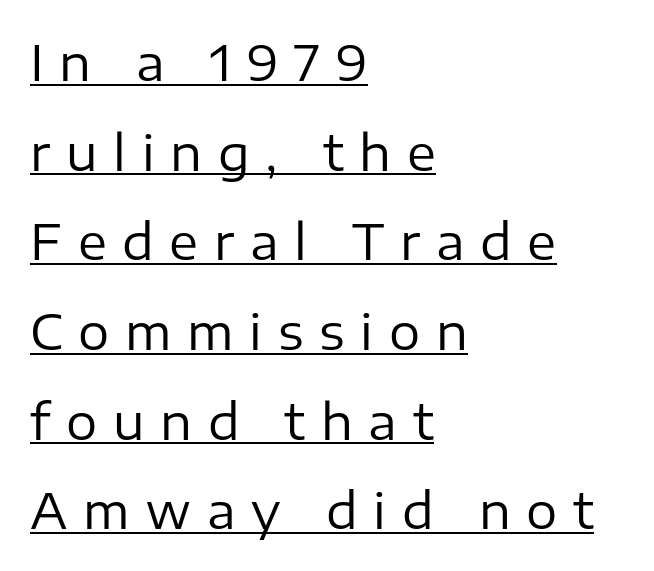
A typesetter would call this proportional, since set widths differ per character. A baseline rule has been typeset under these characters. These lines are composed in type without serifs. The ragged edge is on the right, which tells us the setting is flush left. Italic: no, the glyphs are upright roman.
